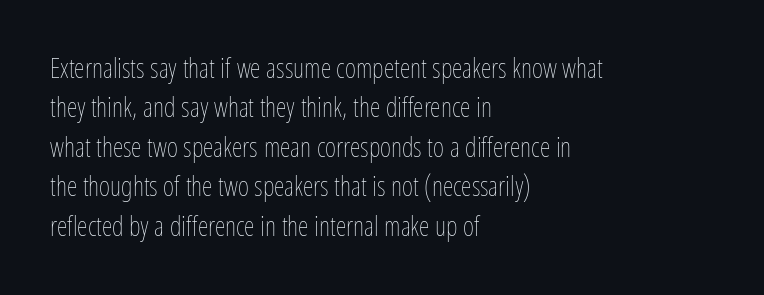
The image shows 27 px text type, upright; set left-aligned, normal line spacing (1.46x), normal letter spacing, not underlined.
